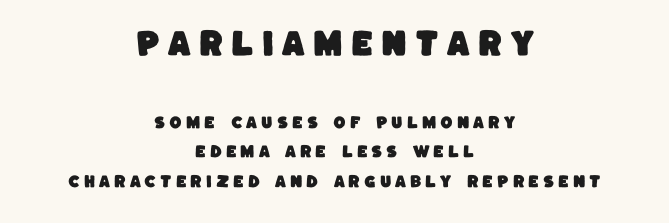
{"serif": "no", "width": "normal", "stroke_contrast": "low", "x_height": "large", "monospaced": "no", "underline": "no", "align": "center", "line_spacing": "loose", "line_spacing_ratio": 2.12, "letter_spacing": "wide", "letter_spacing_em": 0.28, "larger_block": "first", "size_ratio": 2.07, "glyph_px": 29}
